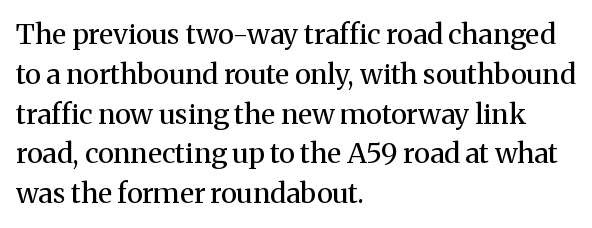
Normally led — the rows are evenly, conventionally spaced. If you drew a ruler down the left edge, every line would touch it. Stems here are at most as thick as an everyday book face. Ascenders rise straight up at ninety degrees. Glyph-to-glyph distance matches everyday printed text. Spacing verdict: proportional, widths tailored to each character.
